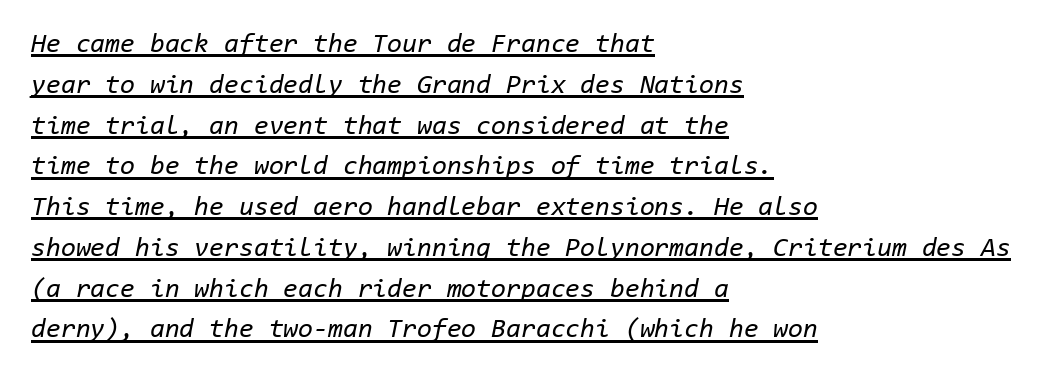
Q: Is the text bold? A: No.
Q: Is the text italic (slanted)? A: Yes, it leans right by about 11 degrees.
Q: Is the text underlined? A: Yes.
Q: How is the paragraph aligned? A: Left-aligned.
Q: Is the spacing between letters normal or unusually wide? A: Normal.
Q: Is the spacing between lines tight, normal or loose? A: Normal.
